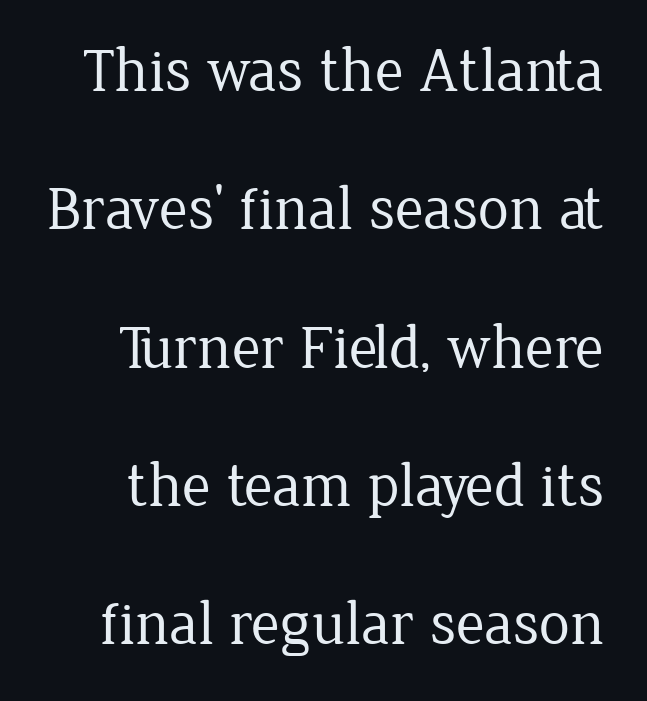
{"serif": "yes", "italic": "no", "bold": "no", "weight": "regular", "width": "normal", "stroke_contrast": "low", "x_height": "medium", "monospaced": "no", "underline": "no", "line_spacing": "loose", "line_spacing_ratio": 2.23, "letter_spacing": "normal", "letter_spacing_em": 0.0, "glyph_px": 62}
